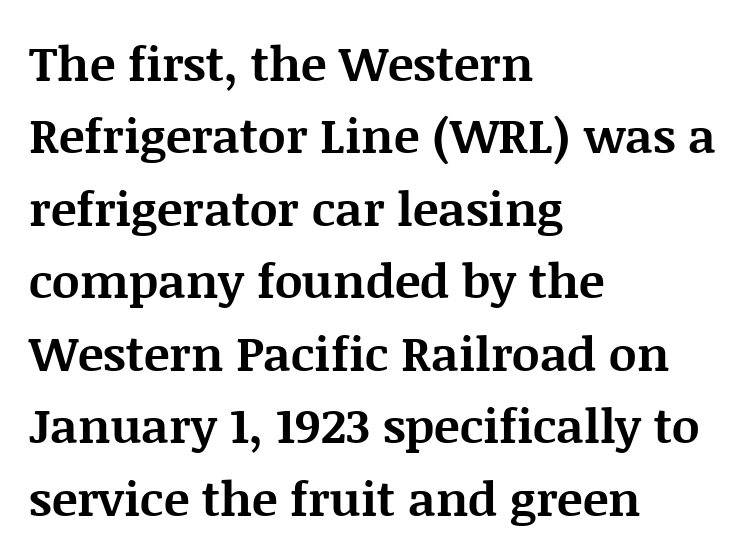
Q: Is the text bold? A: Yes.
Q: Is the text italic (slanted)? A: No, it is upright.
Q: Is the typeface a serif or a sans-serif typeface? A: Serif.
Q: Is the text underlined? A: No.
Q: How is the paragraph aligned? A: Left-aligned.
Q: Is the spacing between letters normal or unusually wide? A: Normal.
Q: Is the spacing between lines tight, normal or loose? A: Normal.
Q: Width (condensed, normal, or wide)? A: Normal.
Q: Stroke contrast? A: Medium.
Q: x-height? A: Large.
Q: Monospaced? A: No.
